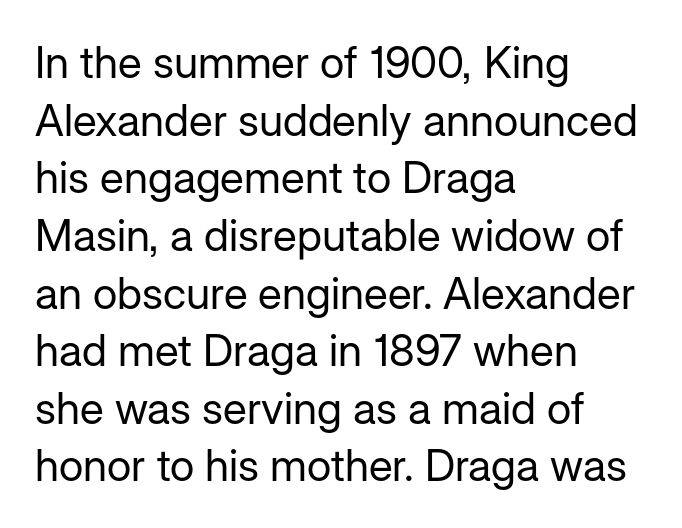
The setting favours the left margin, as ordinary paragraphs usually do. The designer went with a sans here, leaving each stem footless. The lettering stays uniformly vertical, giving the passage a roman look. Proportional: the letters do not fall into vertical columns.
